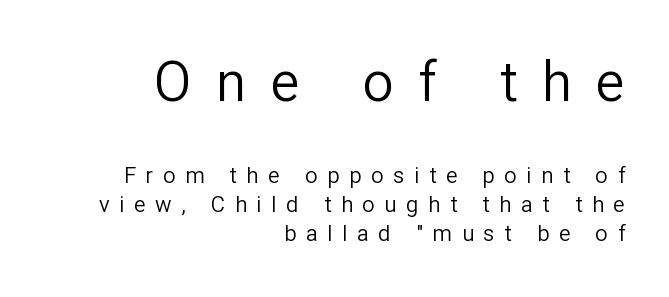
Q: Is the text bold? A: No.
Q: Is the text italic (slanted)? A: No, it is upright.
Q: Is the typeface a serif or a sans-serif typeface? A: Sans-serif.
Q: Is the text underlined? A: No.
Q: How is the paragraph aligned? A: Right-aligned.
Q: Is the spacing between letters normal or unusually wide? A: Unusually wide.
Q: Is the spacing between lines tight, normal or loose? A: Normal.
Q: Which block of text is set in a larger size, the first (top) or the second (bottom)? A: The first (top) one.
Q: Width (condensed, normal, or wide)? A: Normal.
Q: Stroke contrast? A: Low.
Q: x-height? A: Medium.
Q: Monospaced? A: No.
